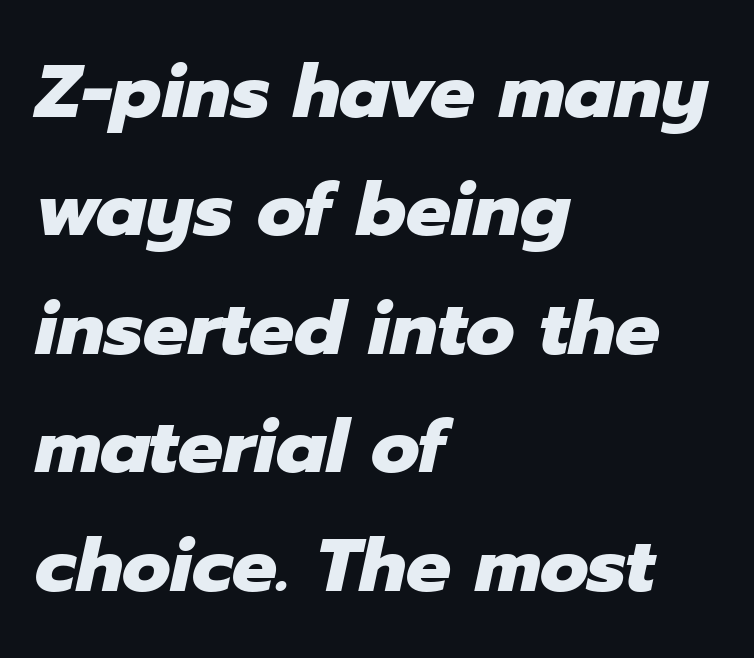
{"italic": "yes", "lean": "right", "slant_degrees": 12, "bold": "yes", "weight": "heavy", "width": "normal", "stroke_contrast": "low", "x_height": "medium", "monospaced": "no", "underline": "no", "align": "left", "line_spacing": "normal", "line_spacing_ratio": 1.58, "letter_spacing": "normal", "letter_spacing_em": 0.0, "glyph_px": 75}
